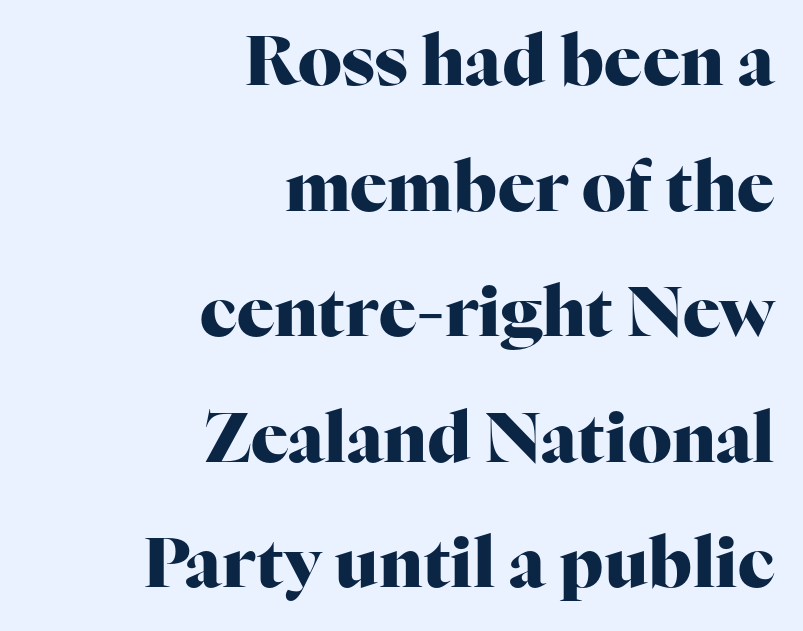
The image shows 69 px heavy serif type, upright; set right-aligned, line spacing 1.82x, normal letter spacing, not underlined; high stroke contrast and a medium x-height.
